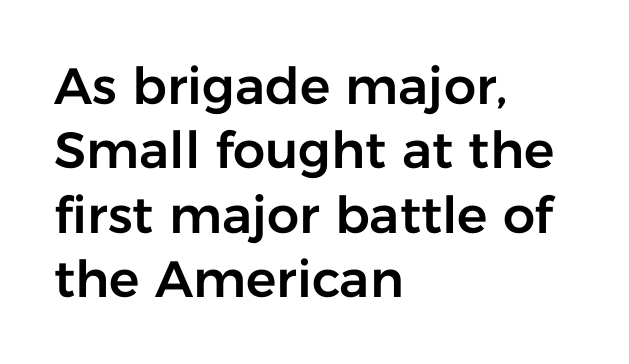
The image shows 51 px sans-serif type, upright; set left-aligned, normal line spacing (1.26x), normal letter spacing, not underlined; low stroke contrast and a medium x-height.
